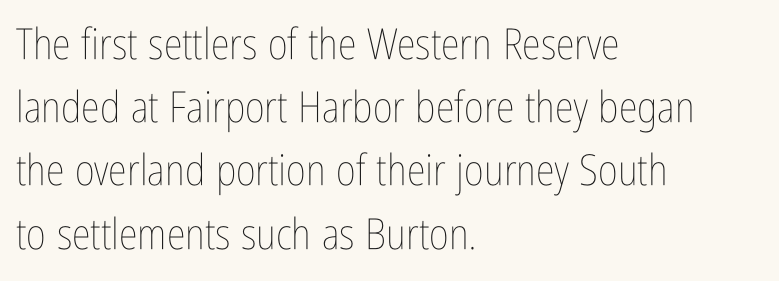
Q: Is the text bold? A: No.
Q: Is the text italic (slanted)? A: No, it is upright.
Q: Is the text underlined? A: No.
Q: How is the paragraph aligned? A: Left-aligned.
Q: Is the spacing between letters normal or unusually wide? A: Normal.
Q: Is the spacing between lines tight, normal or loose? A: Normal.
Q: Width (condensed, normal, or wide)? A: Condensed.
Q: Stroke contrast? A: Low.
Q: x-height? A: Medium.
Q: Monospaced? A: No.
